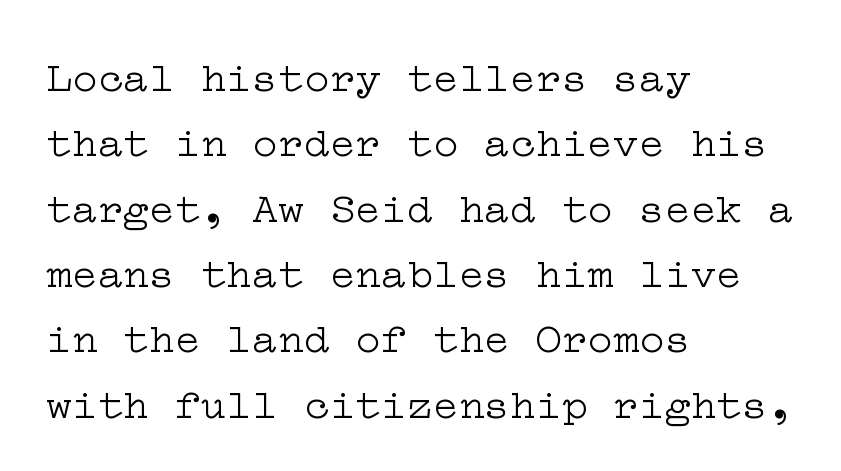
The image shows 43 px light, wide serif type, upright; set left-aligned, normal line spacing (1.52x), normal letter spacing, not underlined; low stroke contrast and a medium x-height.
